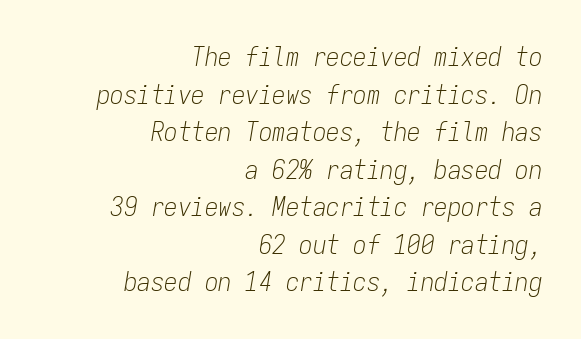
The image shows 27 px text type, italic (leaning right); set right-aligned, normal line spacing (1.39x), normal letter spacing, not underlined.
